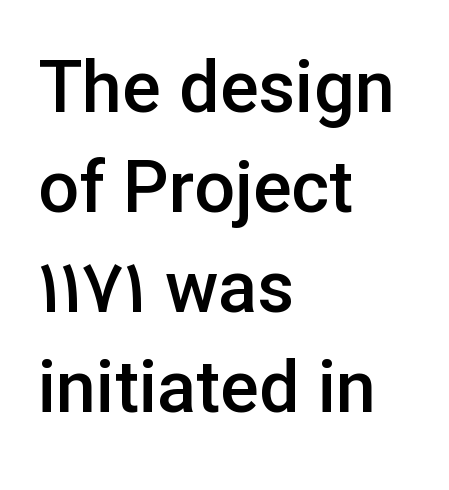
Notice the strokes are somewhat thickened but not fully heavy: this is a semibold. Observe the absence of serifs on each vertical stroke in this sample. Alignment: flush left. Character widths vary here, with narrow letters taking less room than wide ones. Short note: letters normally spaced.
